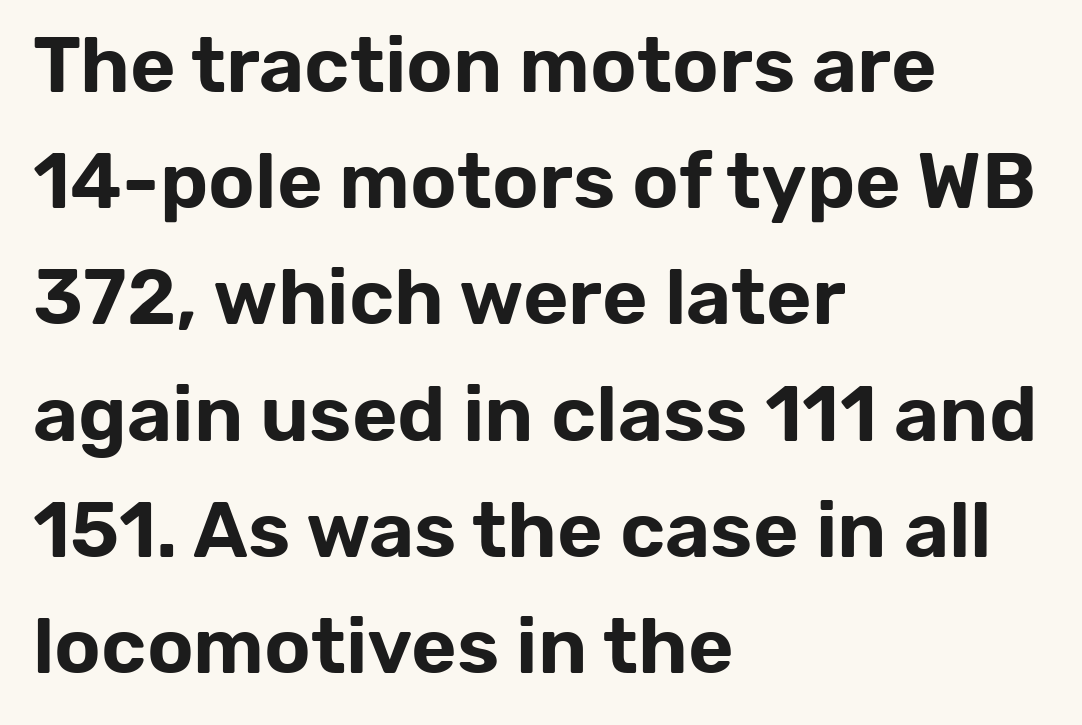
{"serif": "no", "italic": "no", "width": "normal", "stroke_contrast": "low", "x_height": "medium", "monospaced": "no", "underline": "no", "align": "left", "line_spacing": "normal", "line_spacing_ratio": 1.49, "letter_spacing": "normal", "letter_spacing_em": 0.0, "glyph_px": 78}
